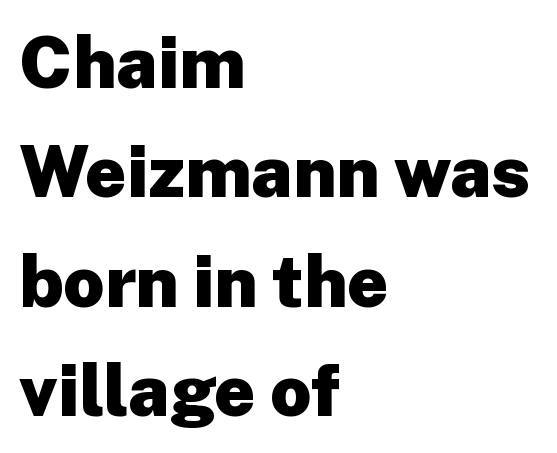
{"serif": "no", "italic": "no", "bold": "yes", "weight": "heavy", "width": "normal", "stroke_contrast": "low", "x_height": "medium", "monospaced": "no", "underline": "no", "align": "left", "line_spacing": "normal", "line_spacing_ratio": 1.52, "letter_spacing": "normal", "letter_spacing_em": 0.0, "glyph_px": 72}
